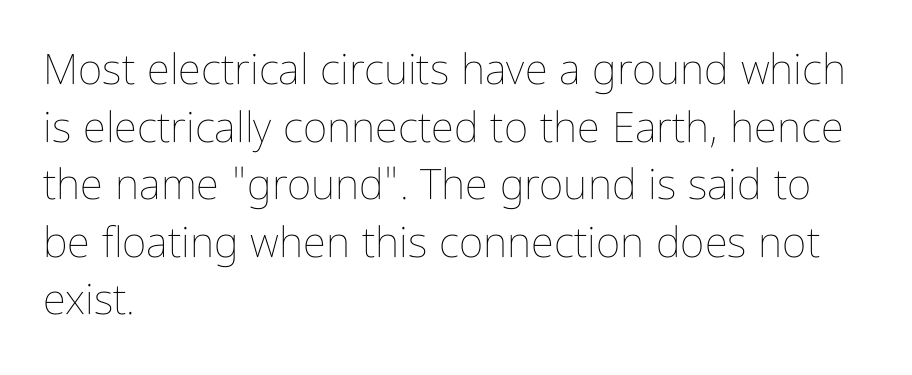
The image shows 42 px thin, condensed type, upright; set left-aligned, normal line spacing (1.37x), normal letter spacing, not underlined; low stroke contrast and a medium x-height.
